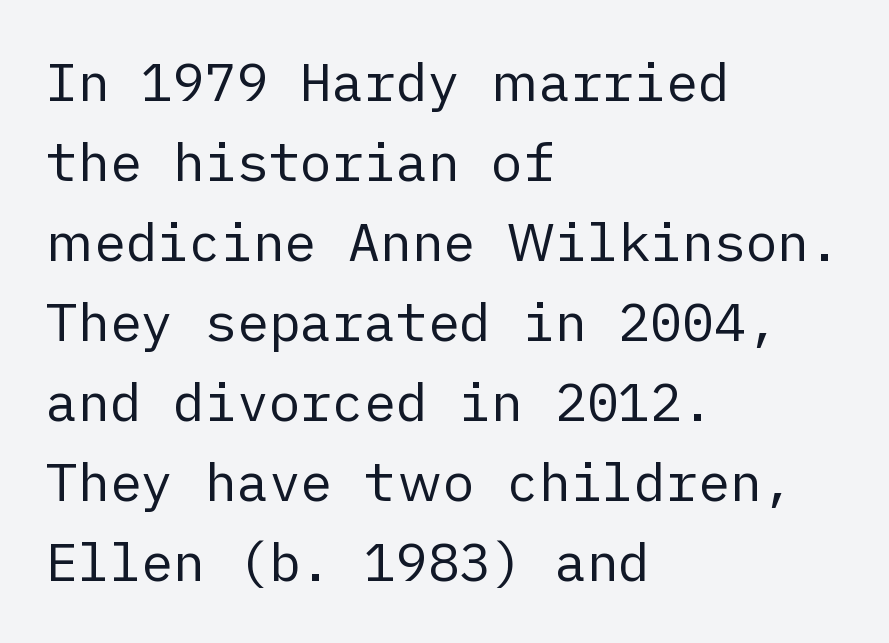
{"serif": "no", "italic": "no", "bold": "no", "weight": "regular", "width": "normal", "stroke_contrast": "low", "x_height": "medium", "underline": "no", "align": "left", "line_spacing": "normal", "line_spacing_ratio": 1.51, "letter_spacing": "normal", "letter_spacing_em": 0.0, "glyph_px": 53}
